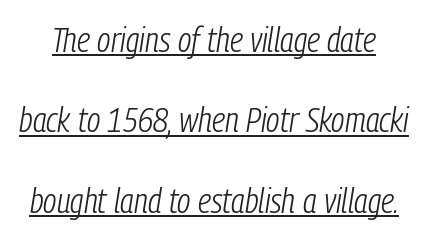
You can tell it's italic because the verticals aren't actually vertical. No heavy texture on the line: the type isn't bold. Vertically, the passage feels expansive, rows floating well apart. Quick note: underline on.
